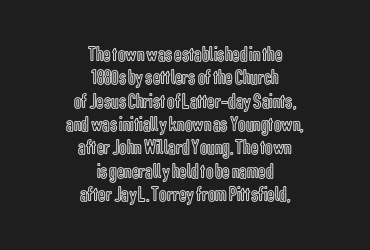
Q: Is the text italic (slanted)? A: No, it is upright.
Q: Is the text underlined? A: No.
Q: How is the paragraph aligned? A: Centered.
Q: Is the spacing between letters normal or unusually wide? A: Normal.
Q: Is the spacing between lines tight, normal or loose? A: Tight.
